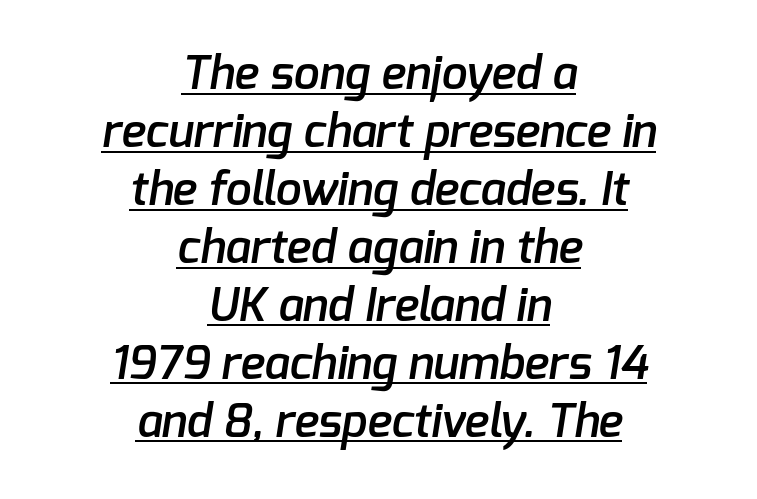
The image shows 46 px semibold sans-serif type; set centered, normal line spacing (1.26x), normal letter spacing, underlined; low stroke contrast and a medium x-height.
